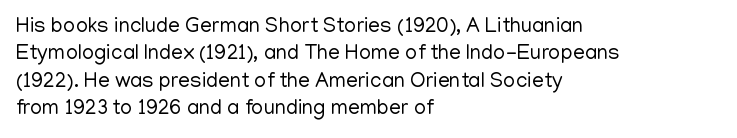
Reading down the block, your eye returns to a fixed left position each line. The weight tops out at a normal text grade. Interline gaps are of average width in this sample. The letters sit at their default tracking, neither squeezed nor spread.
